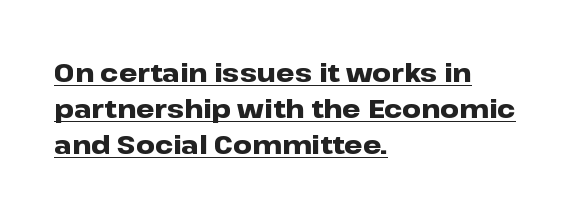
The image shows 26 px bold type, upright; set left-aligned, normal line spacing (1.39x), normal letter spacing, underlined.
